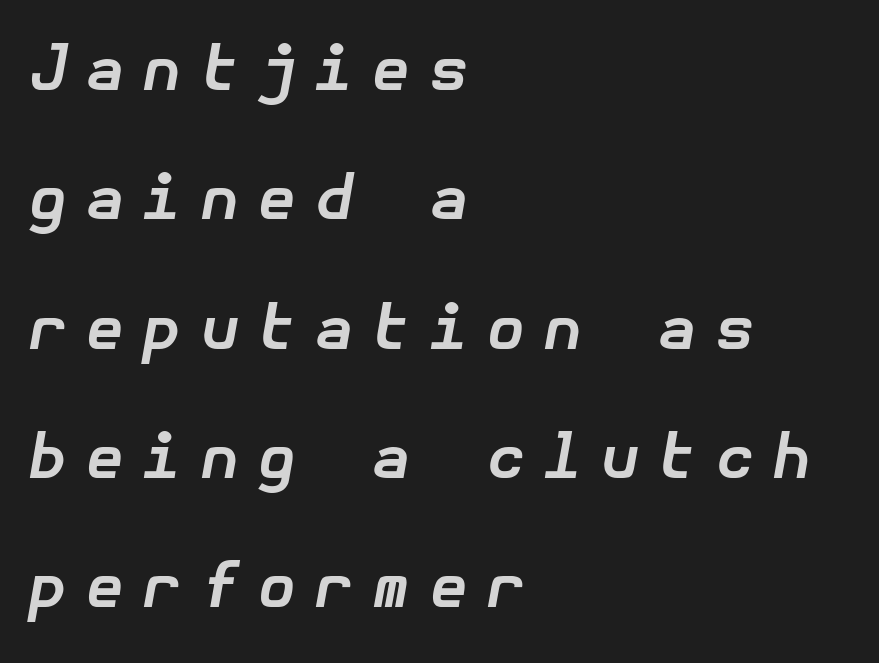
The image shows 61 px bold type, italic (leaning right); set left-aligned, loose line spacing (2.12x), unusually wide letter spacing (+0.32 em), not underlined; low stroke contrast and a medium x-height.
